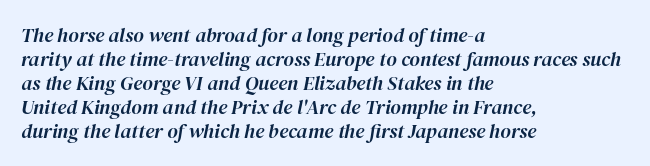
{"italic": "yes", "lean": "right", "slant_degrees": 12, "underline": "no", "align": "left", "line_spacing_ratio": 1.2, "letter_spacing": "normal", "letter_spacing_em": 0.0, "glyph_px": 20}
